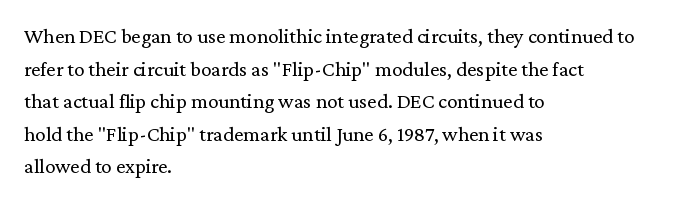
The image shows 21 px text type, upright; set left-aligned, normal line spacing (1.55x), normal letter spacing, not underlined.
